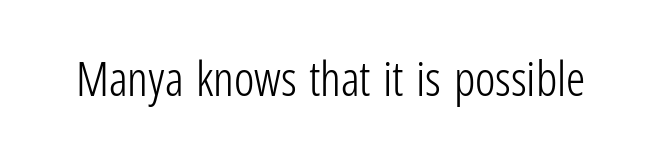
Q: Is the text bold? A: No.
Q: Is the text italic (slanted)? A: No, it is upright.
Q: Is the typeface a serif or a sans-serif typeface? A: Sans-serif.
Q: Is the text underlined? A: No.
Q: Is the spacing between letters normal or unusually wide? A: Normal.
Q: Width (condensed, normal, or wide)? A: Condensed.
Q: Stroke contrast? A: Low.
Q: x-height? A: Medium.
Q: Monospaced? A: No.
